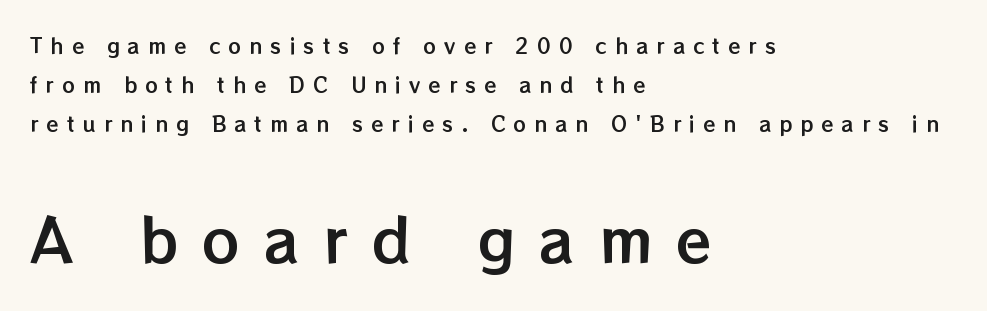
The passage shown begins with its smaller block and ends with its larger one. Look at the tracking — it's clearly loosened, letters drifting apart. A typesetter would call this proportional, since set widths differ per character. The zone under the glyphs is completely vacant. Casual observation: everything's shoved over to the left.
